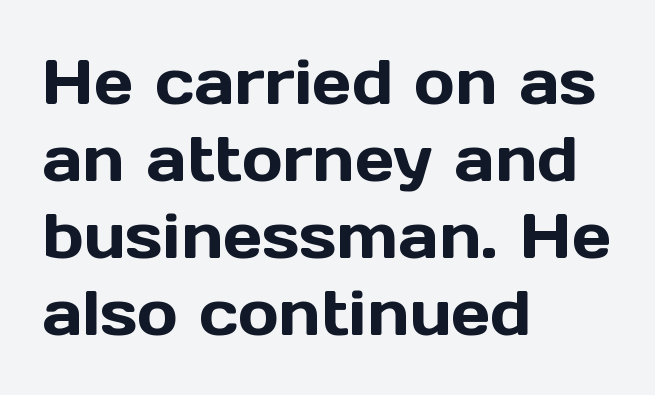
The image shows 62 px sans-serif type, upright; set left-aligned, line spacing 1.24x, normal letter spacing, not underlined; a medium x-height.
